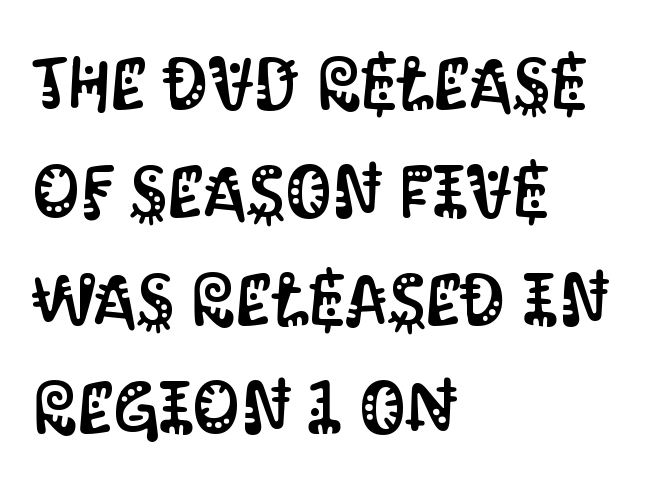
Q: Is the text italic (slanted)? A: No, it is upright.
Q: Is the typeface a serif or a sans-serif typeface? A: Sans-serif.
Q: Is the text underlined? A: No.
Q: How is the paragraph aligned? A: Left-aligned.
Q: Is the spacing between letters normal or unusually wide? A: Normal.
Q: Is the spacing between lines tight, normal or loose? A: Normal.
Q: Width (condensed, normal, or wide)? A: Condensed.
Q: Stroke contrast? A: Medium.
Q: x-height? A: Large.
Q: Monospaced? A: No.
